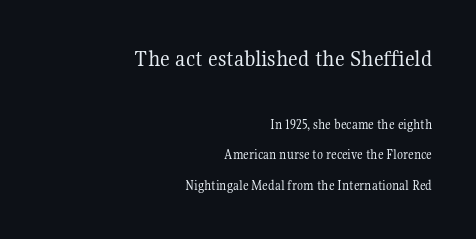
{"italic": "no", "bold": "no", "underline": "no", "align": "right", "line_spacing": "loose", "line_spacing_ratio": 2.19, "letter_spacing": "normal", "letter_spacing_em": 0.0, "larger_block": "first", "size_ratio": 1.71, "glyph_px": 24}
